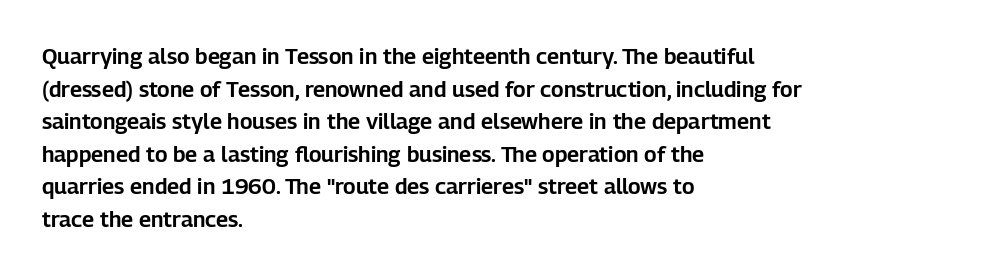
{"italic": "no", "underline": "no", "align": "left", "line_spacing": "normal", "line_spacing_ratio": 1.48, "letter_spacing": "normal", "letter_spacing_em": 0.0, "glyph_px": 22}
